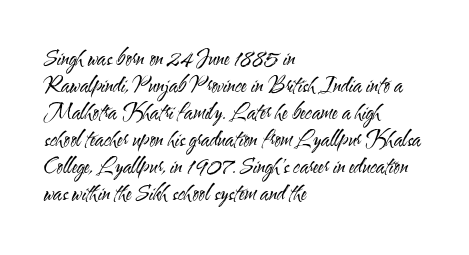
{"bold": "no", "underline": "no", "align": "left", "line_spacing": "normal", "line_spacing_ratio": 1.29, "letter_spacing": "normal", "letter_spacing_em": 0.0, "glyph_px": 21}
